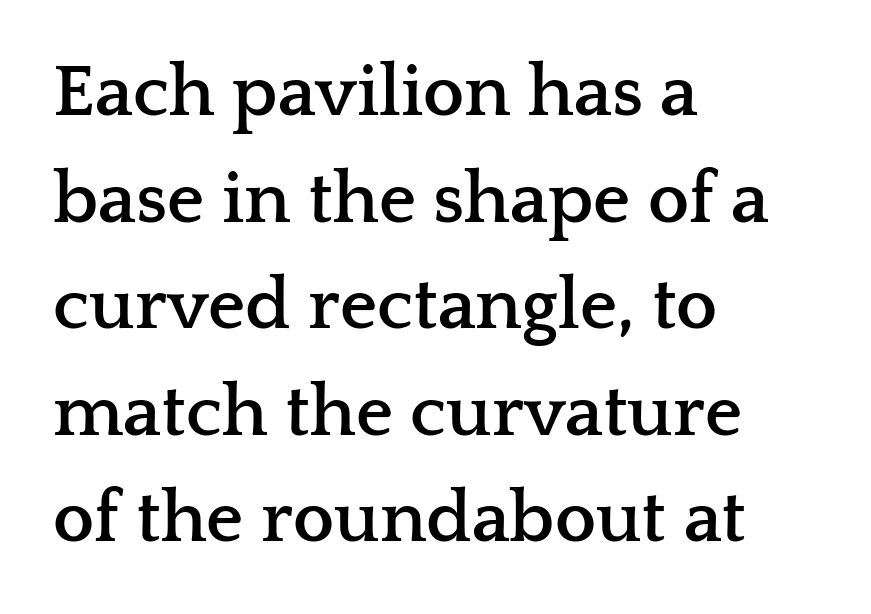
Q: Is the text bold? A: Yes.
Q: Is the text italic (slanted)? A: No, it is upright.
Q: Is the typeface a serif or a sans-serif typeface? A: Serif.
Q: Is the text underlined? A: No.
Q: How is the paragraph aligned? A: Left-aligned.
Q: Is the spacing between letters normal or unusually wide? A: Normal.
Q: Is the spacing between lines tight, normal or loose? A: Normal.
Q: Width (condensed, normal, or wide)? A: Wide.
Q: Stroke contrast? A: Low.
Q: x-height? A: Medium.
Q: Monospaced? A: No.
